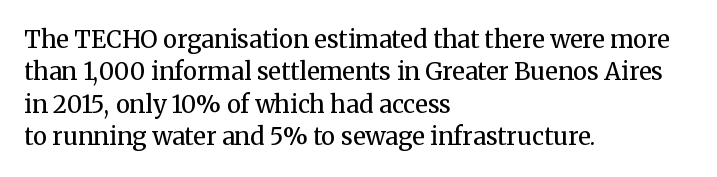
{"italic": "no", "bold": "no", "underline": "no", "align": "left", "line_spacing": "normal", "line_spacing_ratio": 1.35, "letter_spacing": "normal", "letter_spacing_em": 0.0, "glyph_px": 24}
